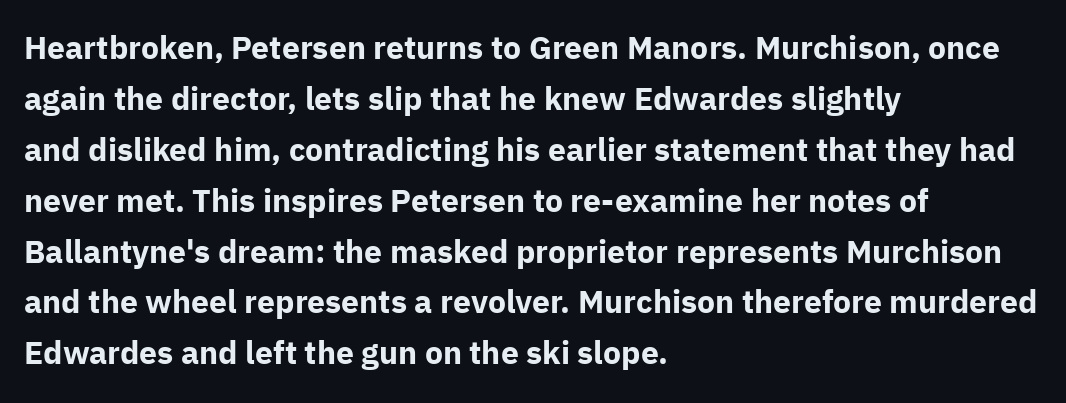
Q: Is the text bold? A: Yes.
Q: Is the text italic (slanted)? A: No, it is upright.
Q: Is the typeface a serif or a sans-serif typeface? A: Sans-serif.
Q: Is the text underlined? A: No.
Q: How is the paragraph aligned? A: Left-aligned.
Q: Is the spacing between letters normal or unusually wide? A: Normal.
Q: Is the spacing between lines tight, normal or loose? A: Normal.
Q: Width (condensed, normal, or wide)? A: Normal.
Q: Stroke contrast? A: Low.
Q: x-height? A: Medium.
Q: Monospaced? A: No.
